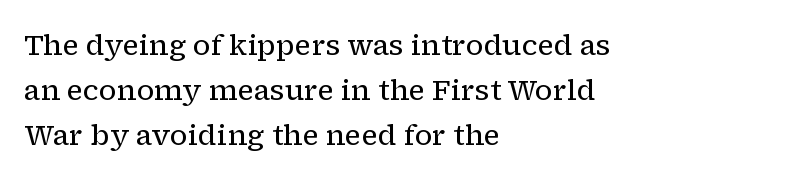
{"serif": "yes", "italic": "no", "bold": "no", "weight": "regular", "width": "normal", "stroke_contrast": "low", "x_height": "medium", "monospaced": "no", "underline": "no", "align": "left", "line_spacing": "normal", "line_spacing_ratio": 1.55, "letter_spacing": "normal", "letter_spacing_em": 0.0, "glyph_px": 29}
